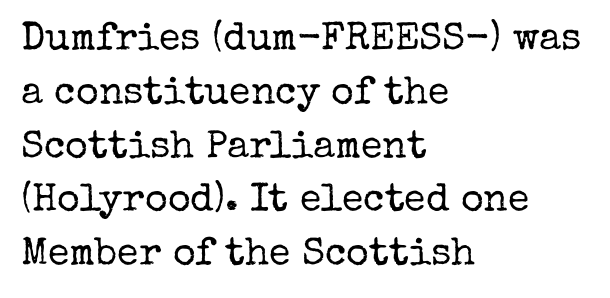
{"serif": "yes", "italic": "no", "bold": "no", "weight": "regular", "width": "normal", "stroke_contrast": "low", "x_height": "medium", "monospaced": "no", "underline": "no", "align": "left", "line_spacing": "normal", "line_spacing_ratio": 1.38, "letter_spacing": "normal", "letter_spacing_em": 0.0, "glyph_px": 39}
